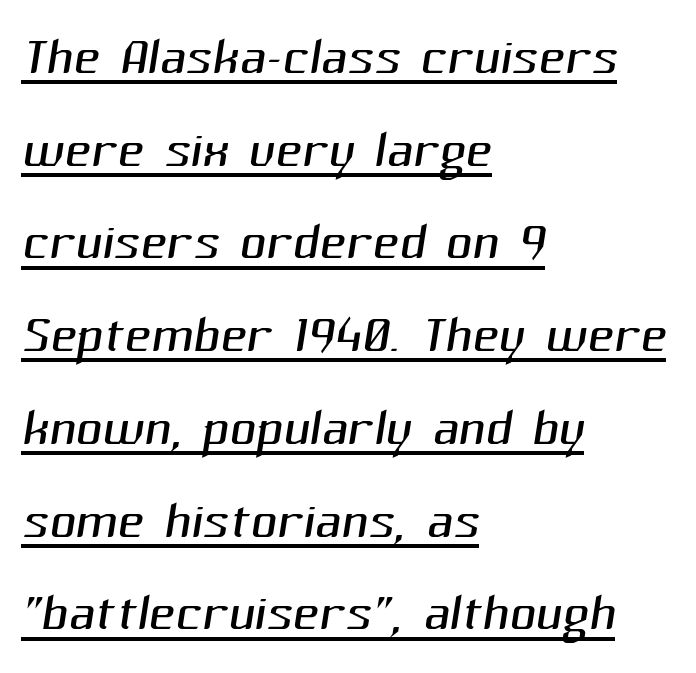
Every row of glyphs begins at an identical x-position on the left. The typeface has the unassuming heft of standard copy or less. Interline gaps are of average width in this sample. The rendered words wear a rule along their underside.
